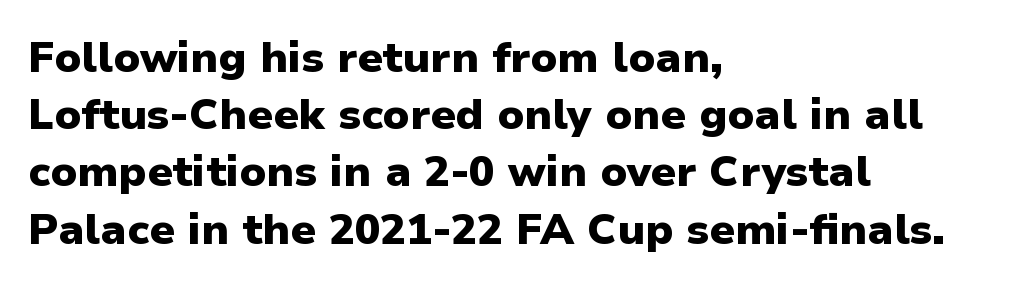
The specimen omits any rule beneath the text block's lines. This block has exactly the height ordinary leading produces. The rag falls on the right side of this text block. Here the designer chose a conventional face with non-uniform glyph widths.
